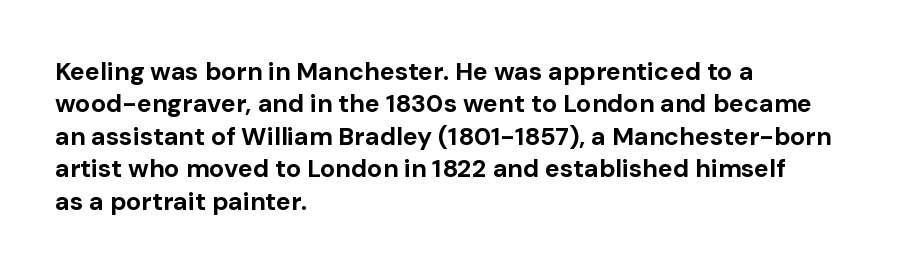
Q: Is the text bold? A: Yes.
Q: Is the text italic (slanted)? A: No, it is upright.
Q: Is the text underlined? A: No.
Q: How is the paragraph aligned? A: Left-aligned.
Q: Is the spacing between letters normal or unusually wide? A: Normal.
Q: Is the spacing between lines tight, normal or loose? A: Normal.
